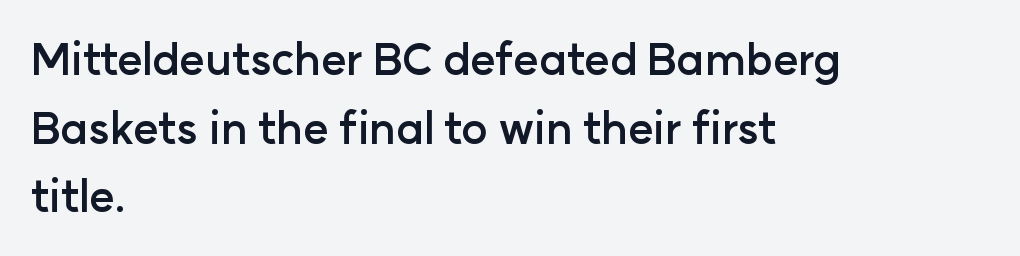
The image shows 44 px semibold sans-serif type, upright; set left-aligned, normal line spacing (1.56x), normal letter spacing, not underlined; low stroke contrast and a medium x-height.
